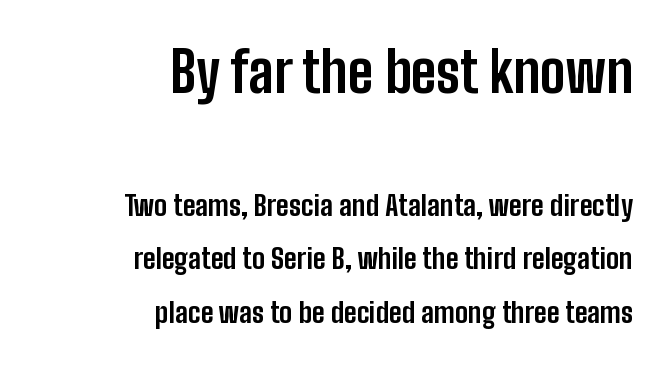
Q: Is the text bold? A: Yes.
Q: Is the text italic (slanted)? A: No, it is upright.
Q: Is the typeface a serif or a sans-serif typeface? A: Sans-serif.
Q: Is the text underlined? A: No.
Q: How is the paragraph aligned? A: Right-aligned.
Q: Is the spacing between letters normal or unusually wide? A: Normal.
Q: Is the spacing between lines tight, normal or loose? A: Loose.
Q: Which block of text is set in a larger size, the first (top) or the second (bottom)? A: The first (top) one.
Q: Width (condensed, normal, or wide)? A: Condensed.
Q: Stroke contrast? A: Low.
Q: x-height? A: Medium.
Q: Monospaced? A: No.
